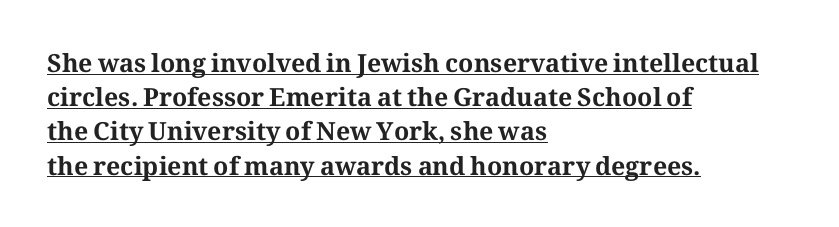
Q: Is the text bold? A: Yes.
Q: Is the text italic (slanted)? A: No, it is upright.
Q: Is the text underlined? A: Yes.
Q: How is the paragraph aligned? A: Left-aligned.
Q: Is the spacing between letters normal or unusually wide? A: Normal.
Q: Is the spacing between lines tight, normal or loose? A: Normal.
